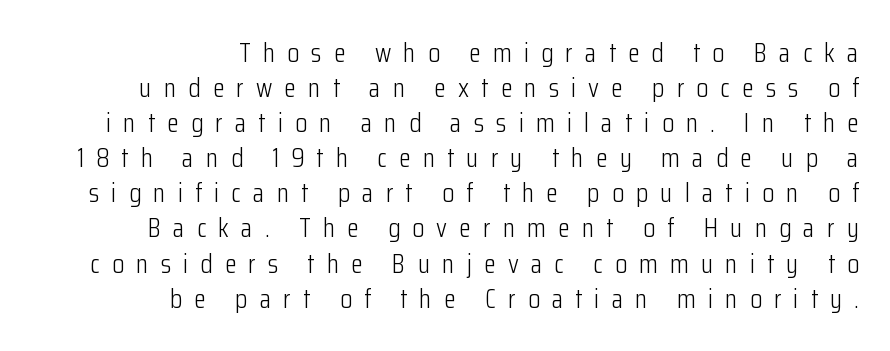
The image shows 27 px text type, upright; set right-aligned, normal line spacing (1.3x), unusually wide letter spacing (+0.45 em), not underlined.
